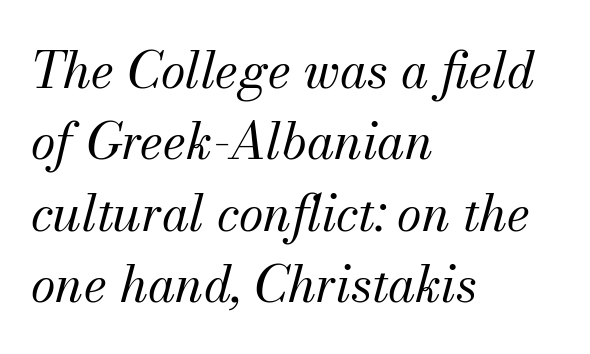
{"serif": "yes", "italic": "yes", "lean": "right", "slant_degrees": 13, "bold": "no", "weight": "regular", "width": "normal", "stroke_contrast": "medium", "x_height": "small", "monospaced": "no", "underline": "no", "align": "left", "line_spacing": "normal", "line_spacing_ratio": 1.43, "letter_spacing": "normal", "letter_spacing_em": 0.0, "glyph_px": 50}
